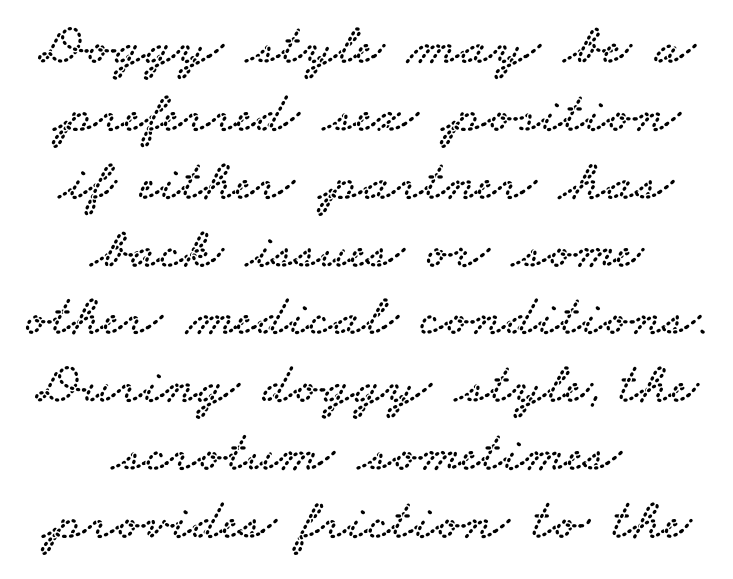
{"width": "wide", "stroke_contrast": "low", "x_height": "small", "monospaced": "no", "underline": "no", "align": "center", "line_spacing": "tight", "line_spacing_ratio": 1.15, "letter_spacing": "normal", "letter_spacing_em": 0.0, "glyph_px": 59}
